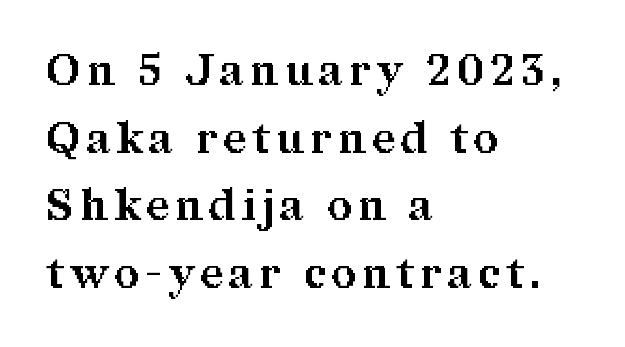
Students, observe: this is what conventionally led text looks like. The string is rendered with underlining switched off. Every letter is thick-stroked: bold, no question. All the whitespace from short lines collects on the right.
